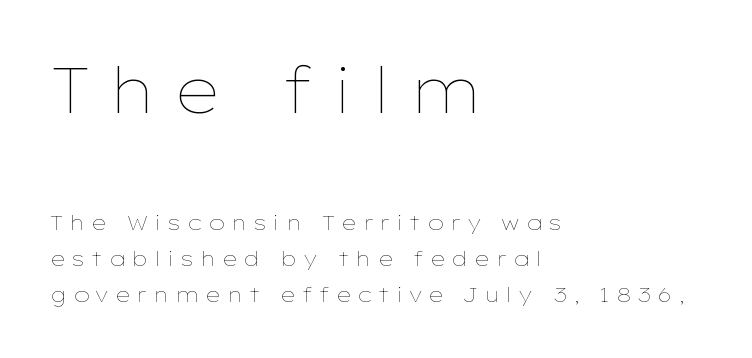
{"italic": "no", "bold": "no", "weight": "thin", "width": "wide", "stroke_contrast": "low", "x_height": "medium", "monospaced": "no", "underline": "no", "align": "left", "line_spacing_ratio": 1.72, "letter_spacing": "wide", "letter_spacing_em": 0.28, "larger_block": "first", "size_ratio": 3.0, "glyph_px": 63}
